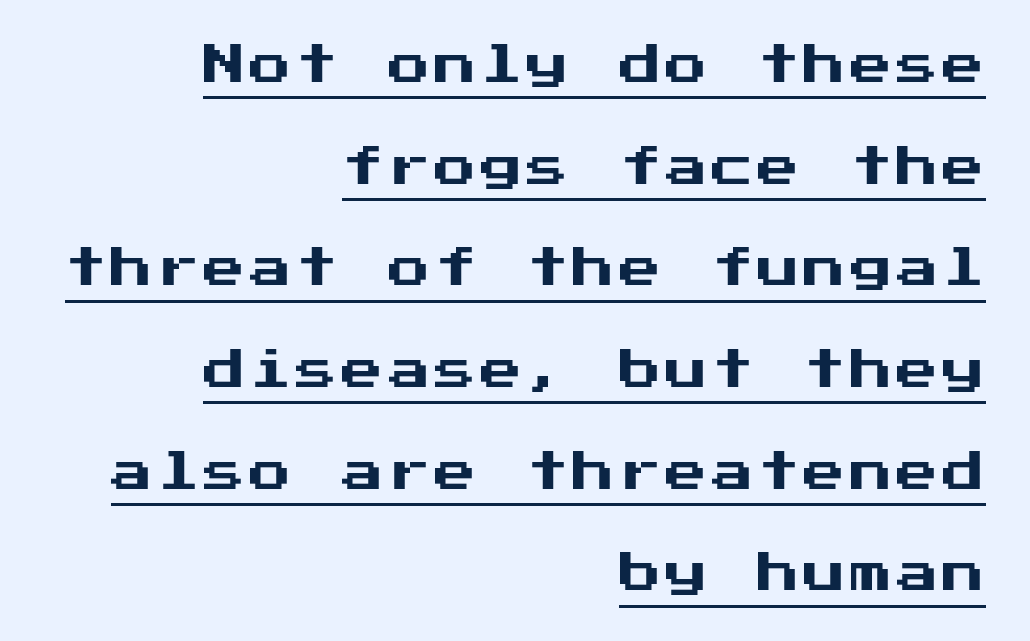
Q: Is the text italic (slanted)? A: No, it is upright.
Q: Is the typeface a serif or a sans-serif typeface? A: Sans-serif.
Q: Is the text underlined? A: Yes.
Q: How is the paragraph aligned? A: Right-aligned.
Q: Is the spacing between lines tight, normal or loose? A: Loose.
Q: Width (condensed, normal, or wide)? A: Normal.
Q: Stroke contrast? A: Medium.
Q: x-height? A: Medium.
